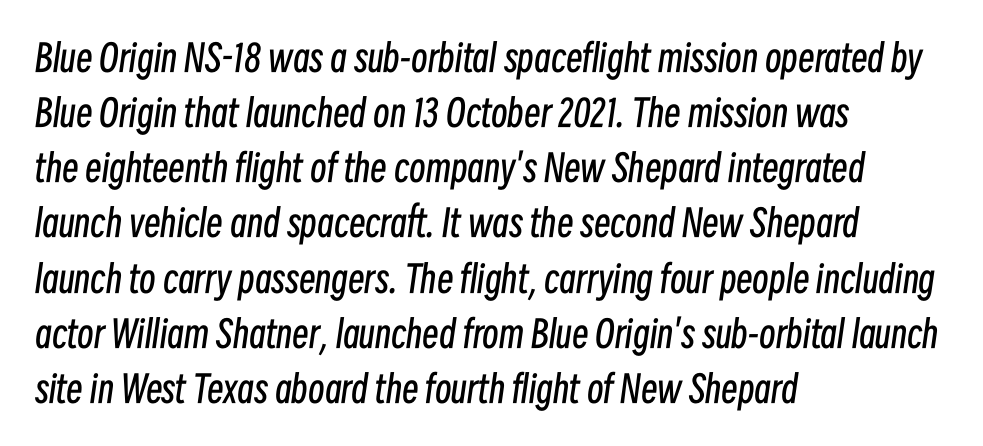
The image shows 37 px regular-weight, condensed type, italic (leaning right); set left-aligned, normal line spacing (1.49x), normal letter spacing, not underlined; low stroke contrast and a medium x-height.
